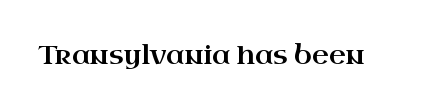
The image shows 26 px text type, upright; set normal letter spacing, not underlined.
